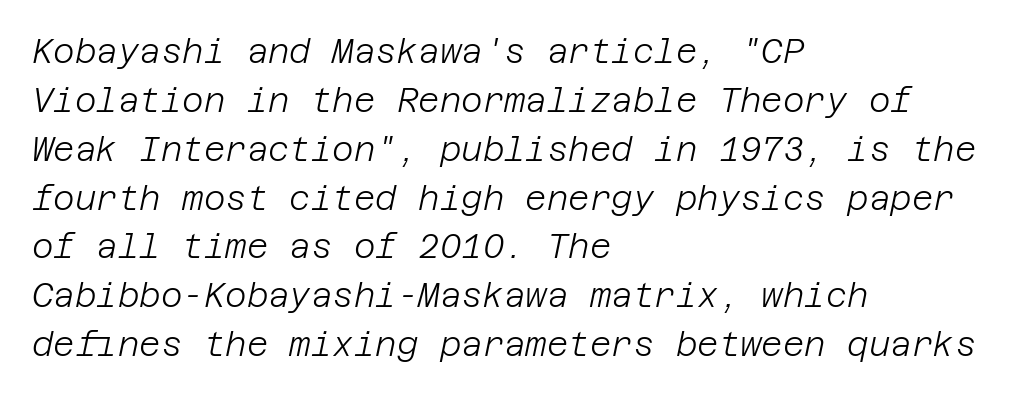
The image shows 33 px light type, italic (leaning right); set left-aligned, normal line spacing (1.48x), normal letter spacing, not underlined; low stroke contrast and a large x-height.
